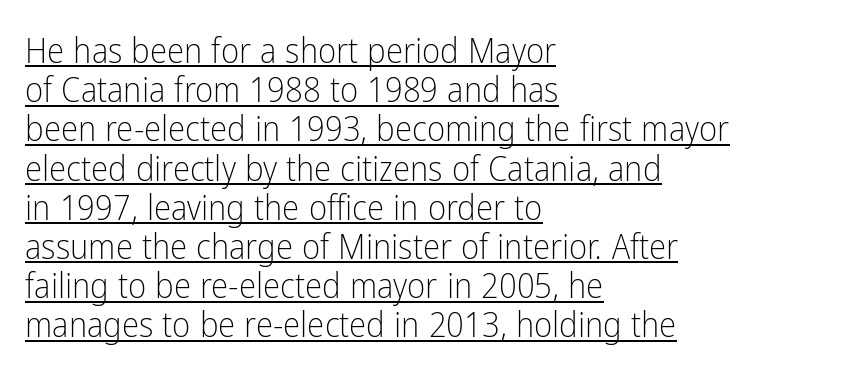
Q: Is the text bold? A: No.
Q: Is the text italic (slanted)? A: No, it is upright.
Q: Is the typeface a serif or a sans-serif typeface? A: Sans-serif.
Q: Is the text underlined? A: Yes.
Q: How is the paragraph aligned? A: Left-aligned.
Q: Is the spacing between letters normal or unusually wide? A: Normal.
Q: Is the spacing between lines tight, normal or loose? A: Tight.
Q: Width (condensed, normal, or wide)? A: Condensed.
Q: Stroke contrast? A: Low.
Q: x-height? A: Medium.
Q: Monospaced? A: No.
